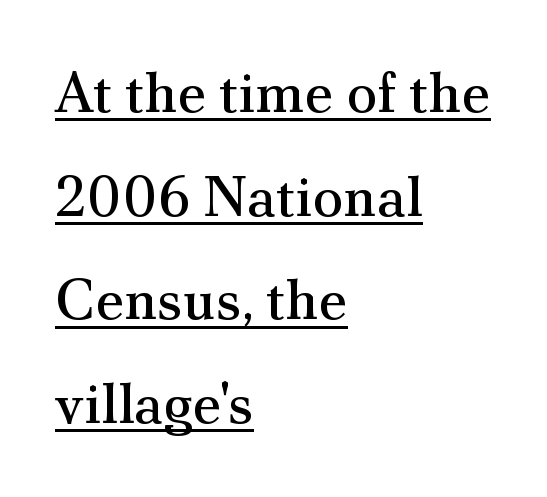
Q: Is the text bold? A: No.
Q: Is the text italic (slanted)? A: No, it is upright.
Q: Is the typeface a serif or a sans-serif typeface? A: Serif.
Q: Is the text underlined? A: Yes.
Q: How is the paragraph aligned? A: Left-aligned.
Q: Is the spacing between letters normal or unusually wide? A: Normal.
Q: Width (condensed, normal, or wide)? A: Normal.
Q: Stroke contrast? A: Medium.
Q: x-height? A: Small.
Q: Monospaced? A: No.
